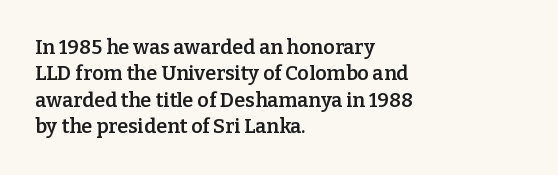
{"italic": "no", "bold": "semi", "underline": "no", "align": "left", "line_spacing": "normal", "line_spacing_ratio": 1.32, "letter_spacing": "normal", "letter_spacing_em": 0.0, "glyph_px": 20}
